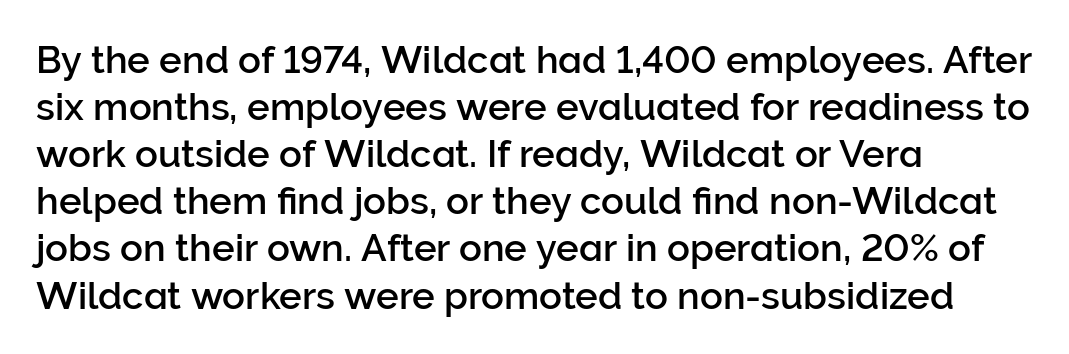
The image shows 38 px sans-serif type, upright; set left-aligned, line spacing 1.24x, normal letter spacing, not underlined; low stroke contrast and a medium x-height.
